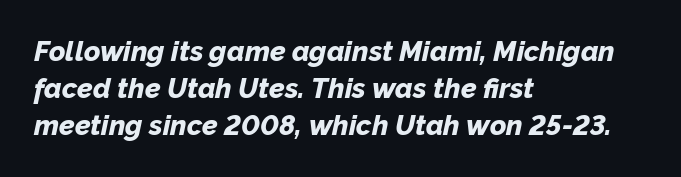
Every row of glyphs begins at an identical x-position on the left. The horizontal fit of the characters is conventional and even. The space between consecutive lines is moderate. Set as a true bold cut, around the 700 mark. The passage shown is typed in a proportional face where columns would drift.
